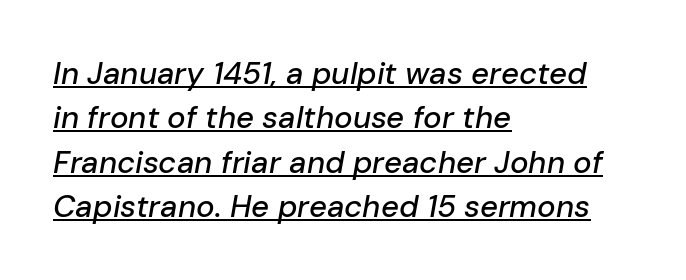
Reading down the column, the eye jumps a familiar distance to each next line. Here the glyphs are tracked normally, forming tight word shapes. Compared with undecorated copy, this sample adds a rule below the words. Note the varied advance widths — an 'i' is clearly narrower than an 'm'. There's an unmistakable incline to the writing here.
